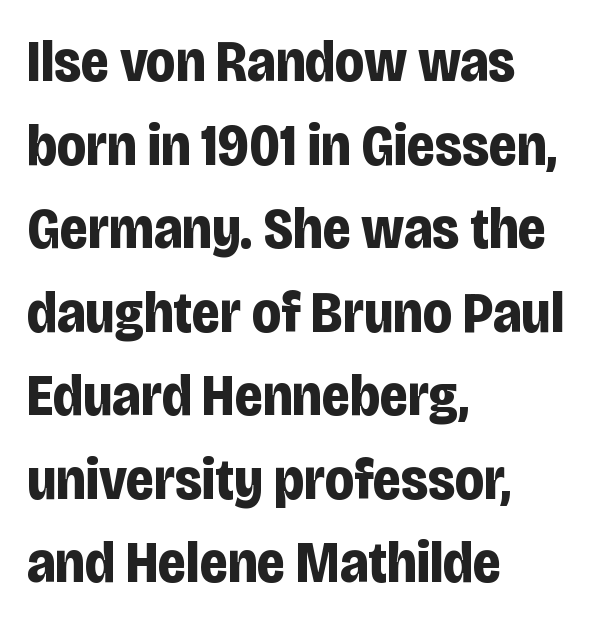
A sans-serif font was chosen for this passage. Clear beneath every line of the passage. Weight check: bold — yes, fully. Think of a printed novel: that variable character pitch is what you see here. Is the block centered? No — it sits flush against the left margin.
